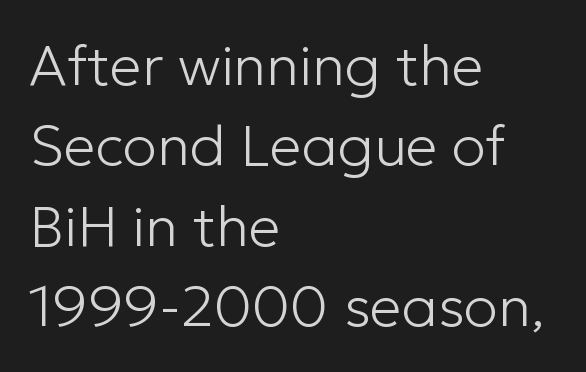
{"serif": "no", "italic": "no", "bold": "no", "weight": "light", "width": "normal", "stroke_contrast": "low", "x_height": "medium", "monospaced": "no", "underline": "no", "align": "left", "line_spacing": "normal", "line_spacing_ratio": 1.41, "letter_spacing": "normal", "letter_spacing_em": 0.0, "glyph_px": 57}
